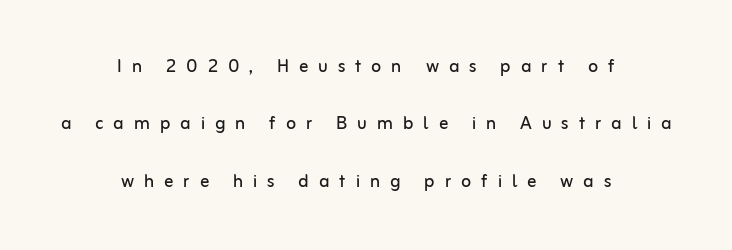
{"italic": "no", "bold": "no", "underline": "no", "align": "center", "line_spacing": "loose", "line_spacing_ratio": 2.49, "letter_spacing": "wide", "letter_spacing_em": 0.43, "glyph_px": 23}
